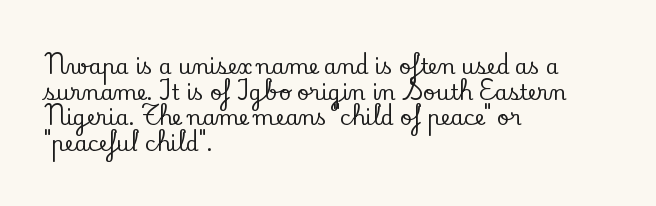
The image shows 21 px text type, upright; set left-aligned, line spacing 1.22x, normal letter spacing, not underlined.
